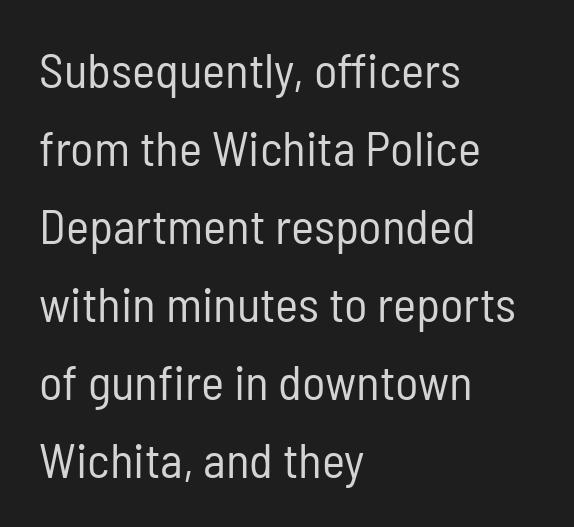
Q: Is the text bold? A: No.
Q: Is the text italic (slanted)? A: No, it is upright.
Q: Is the typeface a serif or a sans-serif typeface? A: Sans-serif.
Q: Is the text underlined? A: No.
Q: How is the paragraph aligned? A: Left-aligned.
Q: Is the spacing between letters normal or unusually wide? A: Normal.
Q: Is the spacing between lines tight, normal or loose? A: Normal.
Q: Width (condensed, normal, or wide)? A: Condensed.
Q: Stroke contrast? A: Low.
Q: x-height? A: Medium.
Q: Monospaced? A: No.
